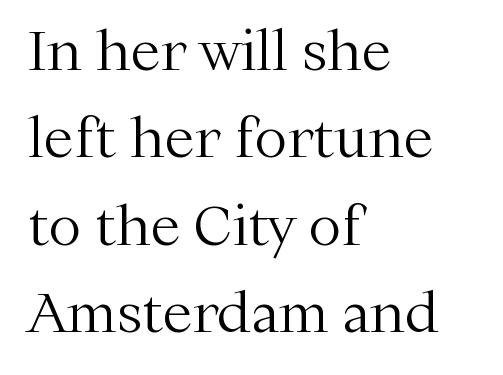
No italicization has been applied; the sample stays upright. You could call the tracking neutral — neither tight nor loose. The space beneath each line is pristine and unruled. A typesetter would call this proportional, since set widths differ per character. Small tapered or slab feet sit at the stroke ends, so this counts as serif. Leading matches the norm, producing a regular column.
